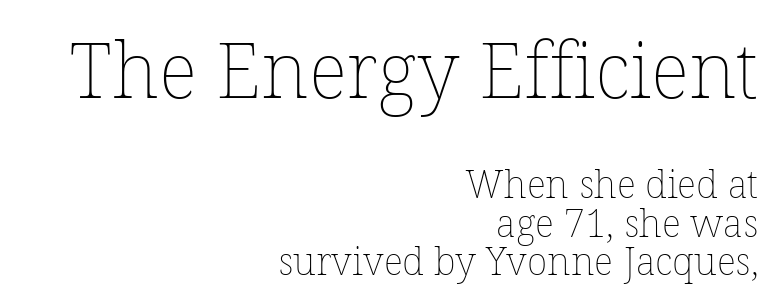
The passage shown is typed in a proportional face where columns would drift. The line-height multiplier appears low, near solid setting. Nothing unusual about the tracking: characters are spaced as the font intends. The passage shown begins with its larger block and ends with its smaller one.
